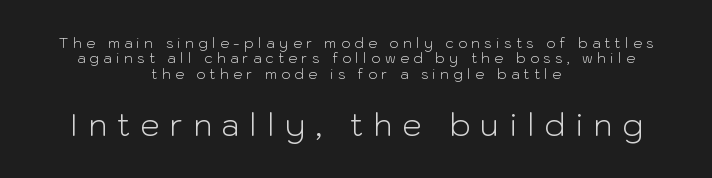
Q: Is the text bold? A: No.
Q: Is the text italic (slanted)? A: No, it is upright.
Q: Is the typeface a serif or a sans-serif typeface? A: Sans-serif.
Q: Is the text underlined? A: No.
Q: How is the paragraph aligned? A: Centered.
Q: Is the spacing between letters normal or unusually wide? A: Unusually wide.
Q: Is the spacing between lines tight, normal or loose? A: Tight.
Q: Which block of text is set in a larger size, the first (top) or the second (bottom)? A: The second (bottom) one.
Q: Width (condensed, normal, or wide)? A: Normal.
Q: Stroke contrast? A: Low.
Q: x-height? A: Medium.
Q: Monospaced? A: No.
